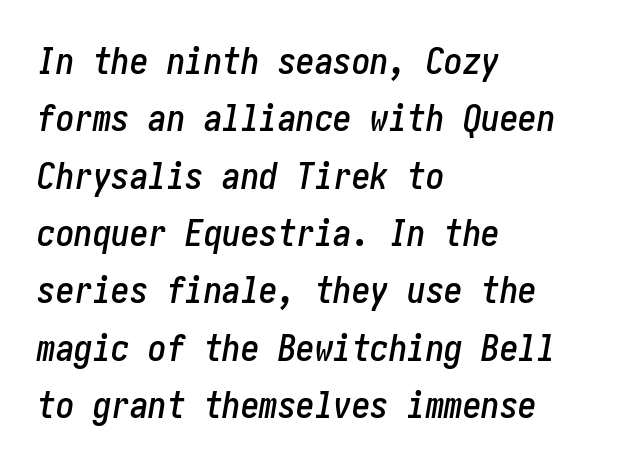
Q: Is the text italic (slanted)? A: Yes, it leans right by about 10 degrees.
Q: Is the text underlined? A: No.
Q: How is the paragraph aligned? A: Left-aligned.
Q: Is the spacing between letters normal or unusually wide? A: Normal.
Q: Is the spacing between lines tight, normal or loose? A: Normal.
Q: Width (condensed, normal, or wide)? A: Condensed.
Q: Stroke contrast? A: Low.
Q: x-height? A: Medium.
